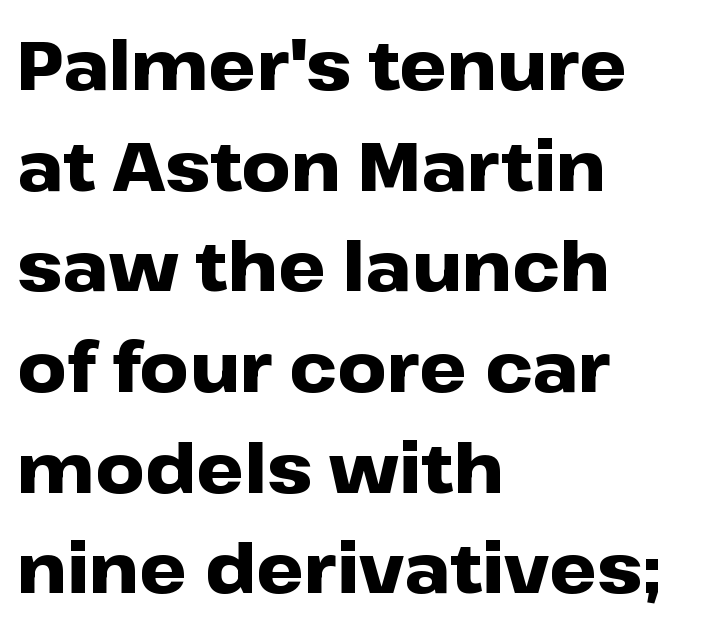
The image shows 68 px heavy, wide sans-serif type, upright; set left-aligned, normal line spacing (1.48x), normal letter spacing, not underlined; low stroke contrast and a medium x-height.
